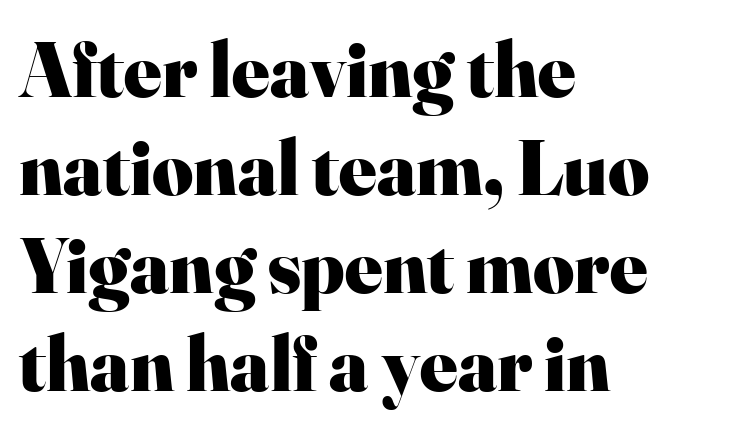
{"serif": "yes", "italic": "no", "bold": "yes", "weight": "heavy", "width": "normal", "stroke_contrast": "high", "x_height": "small", "monospaced": "no", "underline": "no", "align": "left", "line_spacing_ratio": 1.24, "letter_spacing": "normal", "letter_spacing_em": 0.0, "glyph_px": 79}
